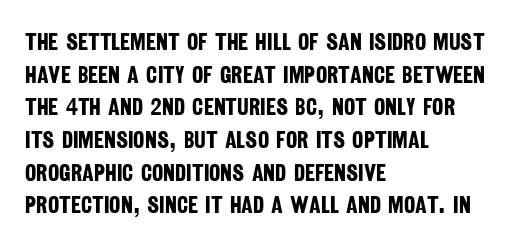
The rag falls on the right side of this text block. The space directly below the letters is spotless. The type is set solid horizontally, with unmodified tracking. Heft: maximum for text — a bold. One glance says typical: line gaps are just what's usual.
